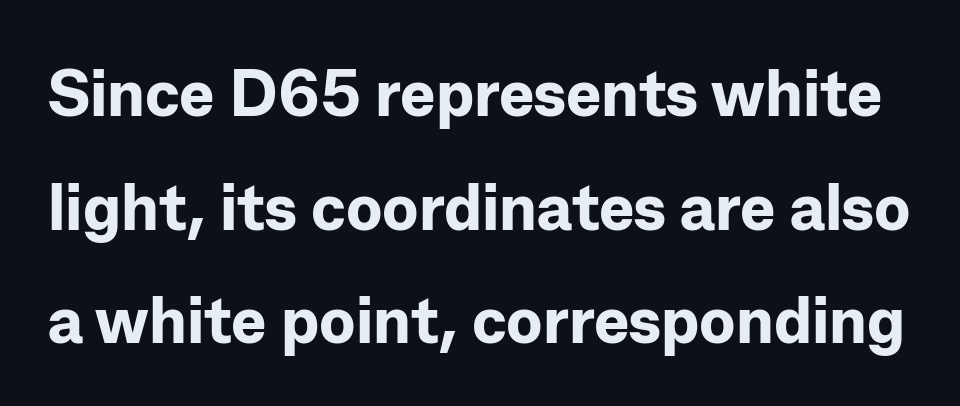
{"serif": "no", "italic": "no", "bold": "yes", "weight": "bold", "width": "normal", "stroke_contrast": "low", "x_height": "medium", "monospaced": "no", "underline": "no", "line_spacing_ratio": 1.72, "letter_spacing": "normal", "letter_spacing_em": 0.0, "glyph_px": 66}
